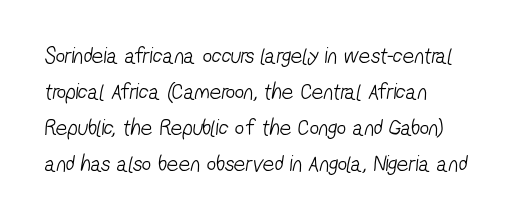
{"bold": "no", "underline": "no", "align": "left", "line_spacing": "normal", "line_spacing_ratio": 1.57, "letter_spacing": "normal", "letter_spacing_em": 0.0, "glyph_px": 23}
